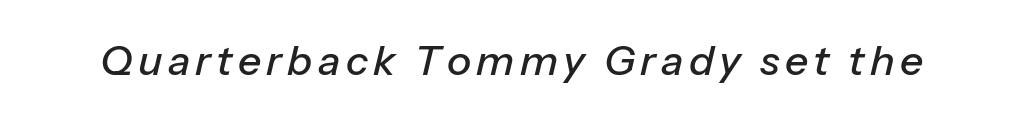
The image shows 41 px text type, italic (leaning right); set not underlined; low stroke contrast and a medium x-height.
